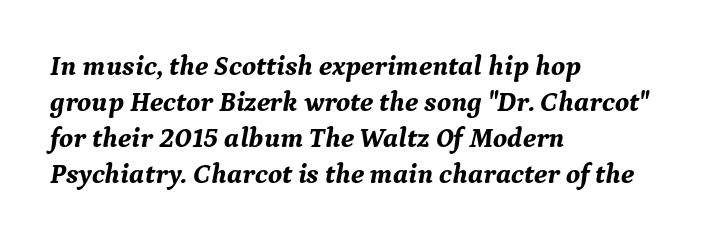
{"serif": "yes", "italic": "yes", "lean": "right", "slant_degrees": 9, "bold": "yes", "weight": "bold", "width": "normal", "stroke_contrast": "medium", "x_height": "medium", "monospaced": "no", "underline": "no", "align": "left", "line_spacing": "normal", "line_spacing_ratio": 1.29, "letter_spacing": "normal", "letter_spacing_em": 0.0, "glyph_px": 28}
